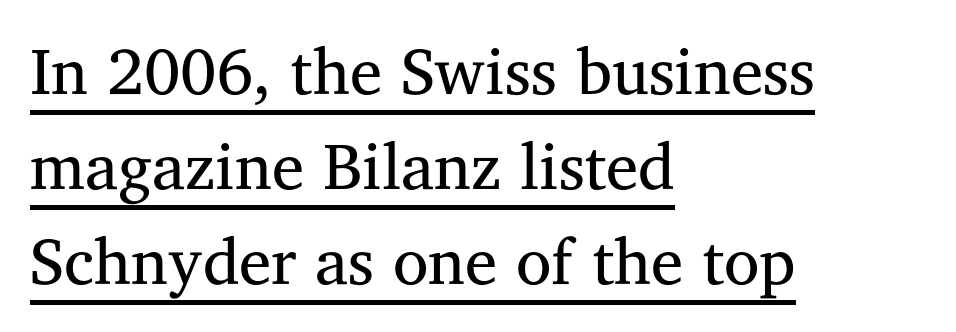
The image shows 65 px regular-weight serif type, upright; set left-aligned, normal line spacing (1.46x), normal letter spacing, underlined; medium stroke contrast and a medium x-height.
